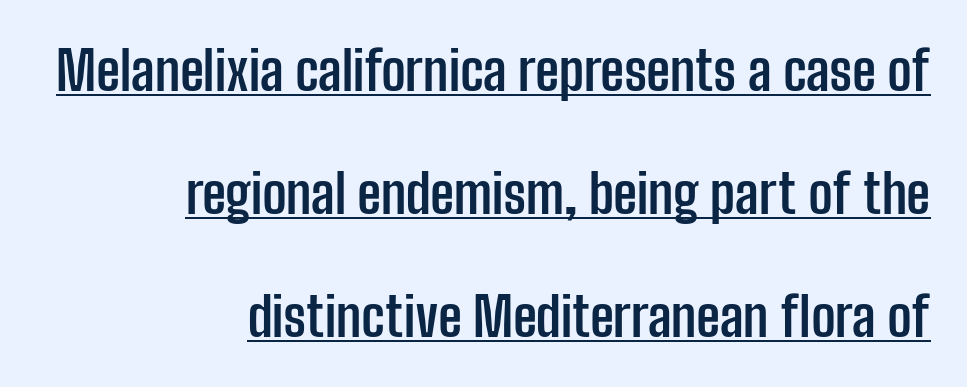
The lettering is marked with a stroke running underneath it. When letters stand straight like this, we call the style roman or upright. The passage shown is emphatically bold. The horizontal fit of the characters is conventional and even.
